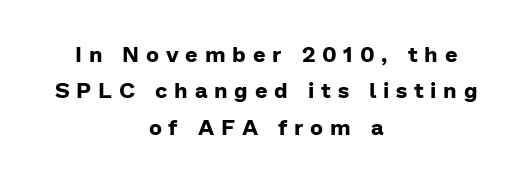
{"italic": "no", "bold": "yes", "underline": "no", "align": "center", "line_spacing": "normal", "line_spacing_ratio": 1.65, "letter_spacing": "wide", "letter_spacing_em": 0.31, "glyph_px": 22}
